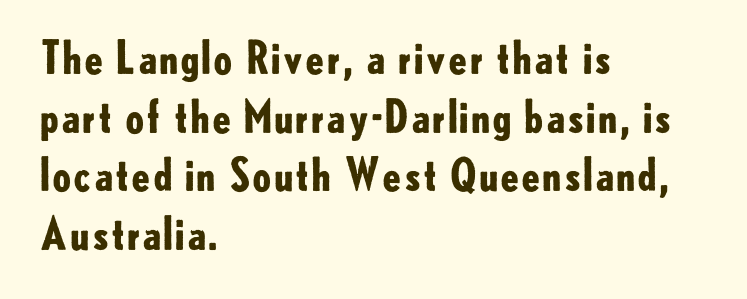
The type is set solid horizontally, with unmodified tracking. The lettering holds an erect, upright posture throughout. The glyphs have the mass of a bold cut. These lines are composed in type without serifs.
